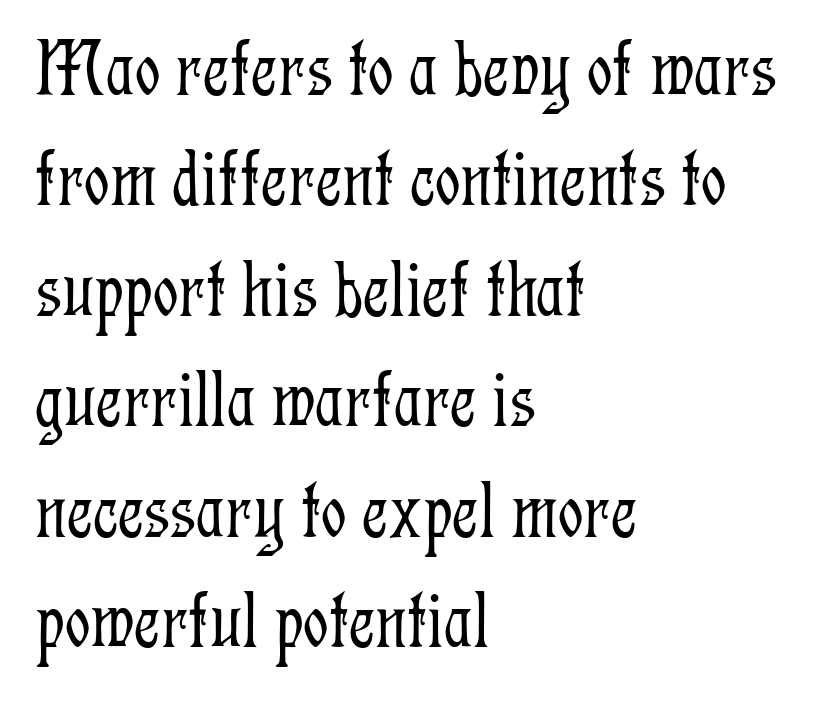
Stroke mass is kept to a normal reading level or below. Proportional: the letters do not fall into vertical columns. The lines sit at an ordinary, default distance from one another. Observe the serifs anchoring each vertical stroke in this sample.
